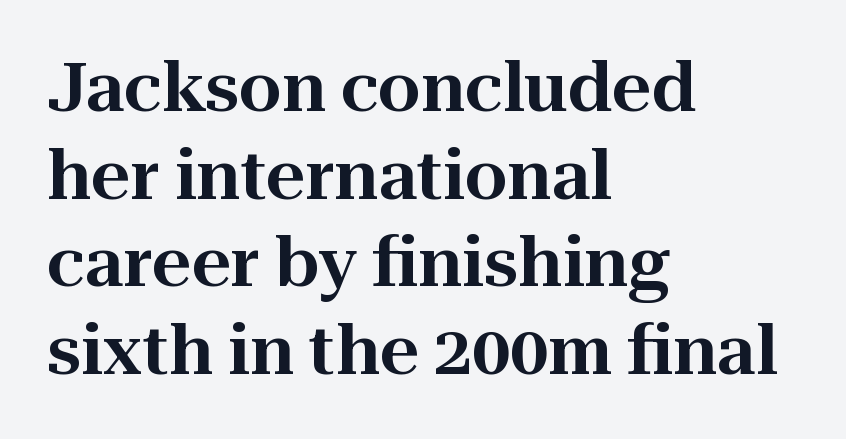
Q: Is the text italic (slanted)? A: No, it is upright.
Q: Is the typeface a serif or a sans-serif typeface? A: Serif.
Q: Is the text underlined? A: No.
Q: How is the paragraph aligned? A: Left-aligned.
Q: Is the spacing between letters normal or unusually wide? A: Normal.
Q: Is the spacing between lines tight, normal or loose? A: Normal.
Q: Width (condensed, normal, or wide)? A: Normal.
Q: Stroke contrast? A: High.
Q: x-height? A: Medium.
Q: Monospaced? A: No.
